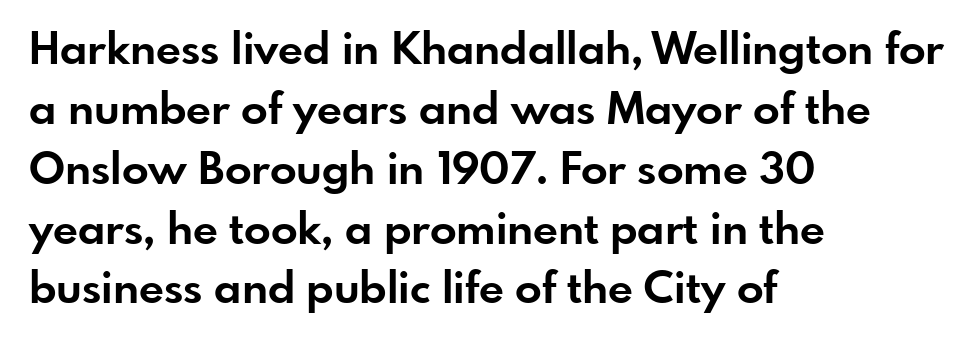
{"serif": "no", "italic": "no", "bold": "yes", "weight": "bold", "width": "normal", "stroke_contrast": "low", "x_height": "small", "monospaced": "no", "underline": "no", "align": "left", "line_spacing": "normal", "line_spacing_ratio": 1.36, "letter_spacing": "normal", "letter_spacing_em": 0.0, "glyph_px": 44}
